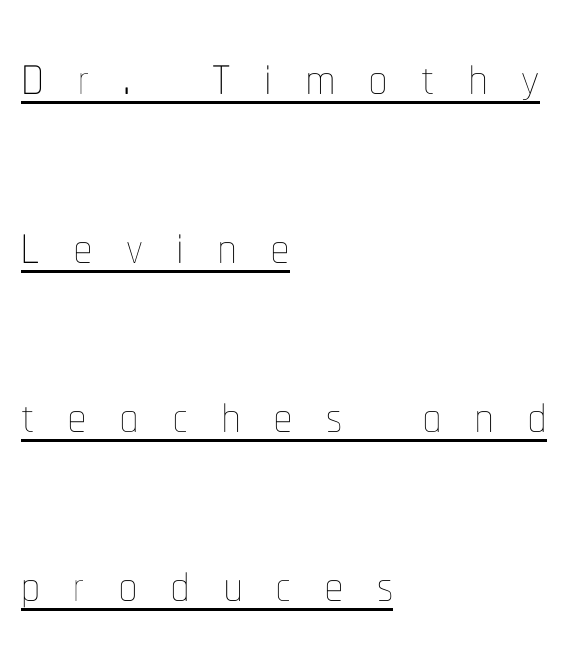
The image shows 71 px thin, condensed type, upright; set left-aligned, loose line spacing (2.38x), unusually wide letter spacing (+0.48 em), underlined; low stroke contrast and a medium x-height.
